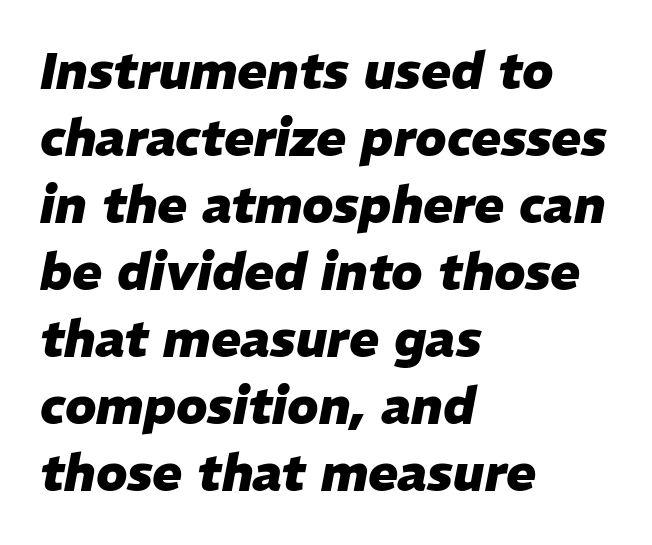
The image shows 50 px heavy type, italic (leaning right); set left-aligned, normal line spacing (1.34x), normal letter spacing, not underlined; low stroke contrast and a medium x-height.
